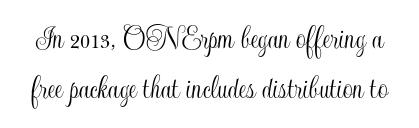
The image shows 35 px condensed type; set normal line spacing (1.44x), normal letter spacing, not underlined; a small x-height.
